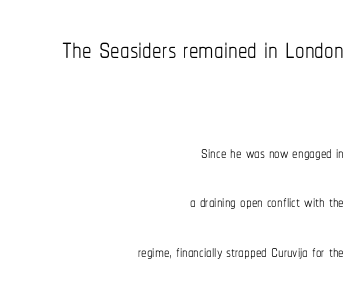
Q: Is the text bold? A: No.
Q: Is the text italic (slanted)? A: No, it is upright.
Q: Is the text underlined? A: No.
Q: How is the paragraph aligned? A: Right-aligned.
Q: Is the spacing between letters normal or unusually wide? A: Normal.
Q: Is the spacing between lines tight, normal or loose? A: Loose.
Q: Which block of text is set in a larger size, the first (top) or the second (bottom)? A: The first (top) one.
Q: Width (condensed, normal, or wide)? A: Condensed.
Q: Stroke contrast? A: Low.
Q: x-height? A: Medium.
Q: Monospaced? A: No.
